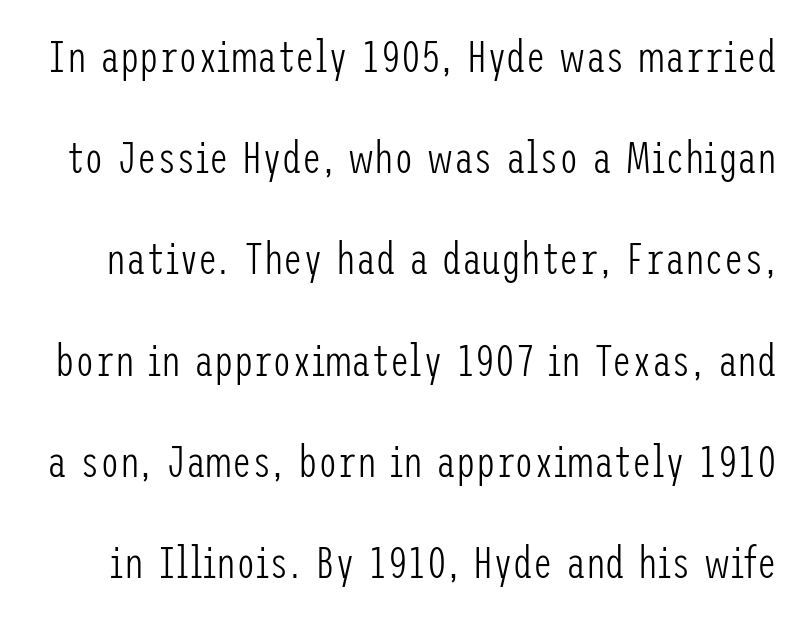
The image shows 44 px light, condensed sans-serif type, upright; set loose line spacing (2.3x), normal letter spacing, not underlined; low stroke contrast and a medium x-height.
